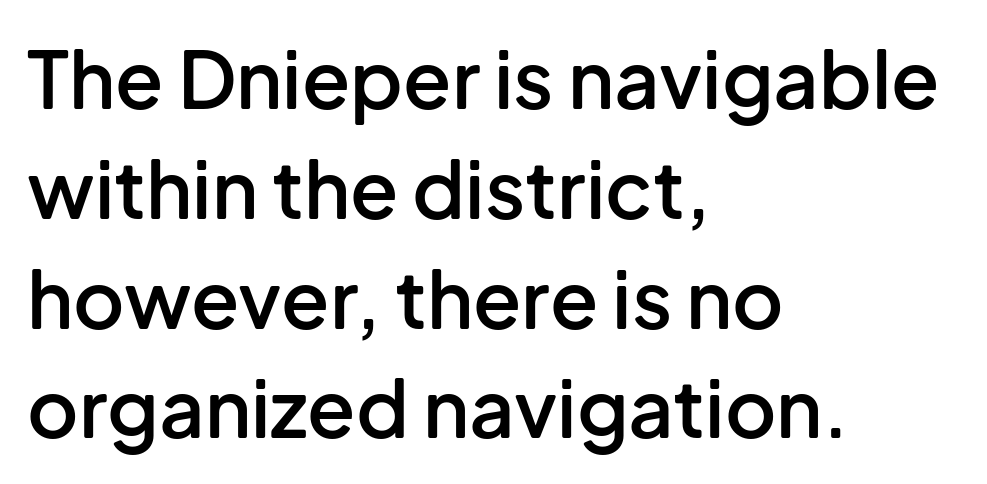
Weight: semibold (demi). Each line starts at the same left margin while the right side varies. The string is rendered with underlining switched off. The face used here is rendered with its standard letterfit. This sample has the flowing, uneven cadence of proportional lettering. The designer went with a sans here, leaving each stem footless.
